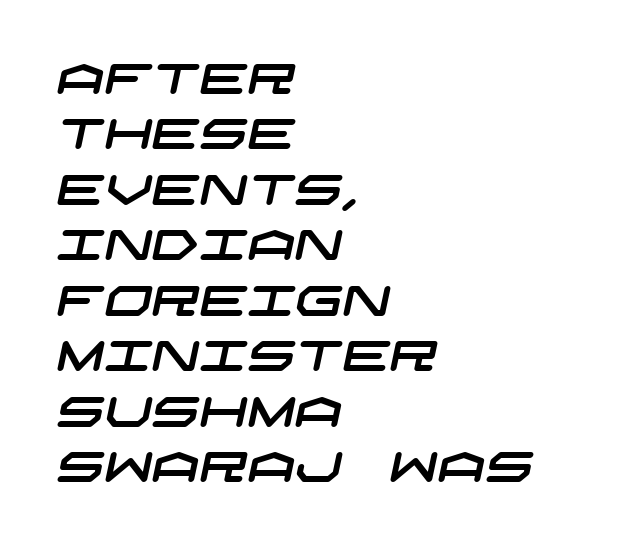
{"serif": "no", "width": "wide", "stroke_contrast": "low", "x_height": "large", "underline": "no", "align": "left", "line_spacing": "normal", "line_spacing_ratio": 1.32, "letter_spacing": "normal", "letter_spacing_em": 0.0, "glyph_px": 42}
